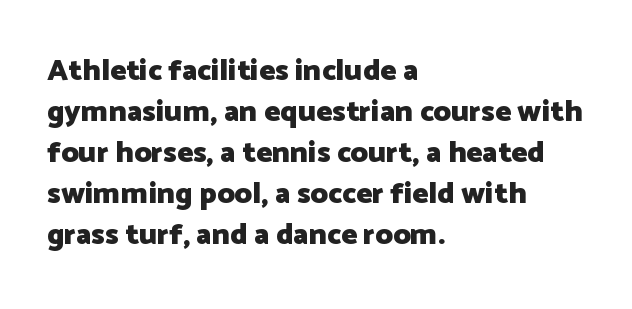
Casual observation: everything's shoved over to the left. The letters advance in unequal steps, a hallmark of proportional type. The axis of the letterforms is exactly vertical. The font family rendered here belongs to the sans-serif group. Spacing between characters is what you'd get straight out of the box.
